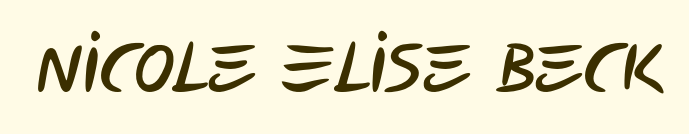
{"serif": "no", "width": "condensed", "stroke_contrast": "low", "x_height": "large", "monospaced": "no", "underline": "no", "letter_spacing": "normal", "letter_spacing_em": 0.0, "glyph_px": 69}
